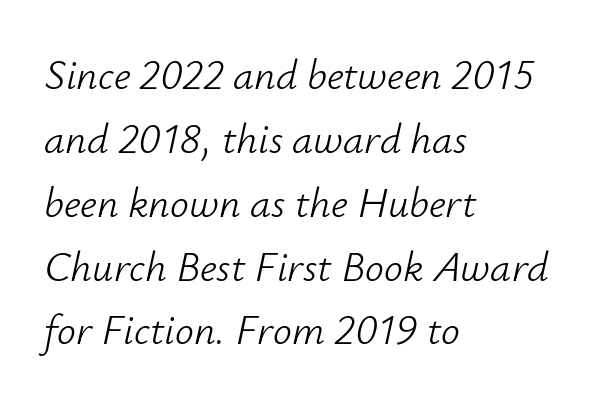
The image shows 42 px light type, italic (leaning right); set left-aligned, normal line spacing (1.52x), normal letter spacing, not underlined; low stroke contrast and a small x-height.
